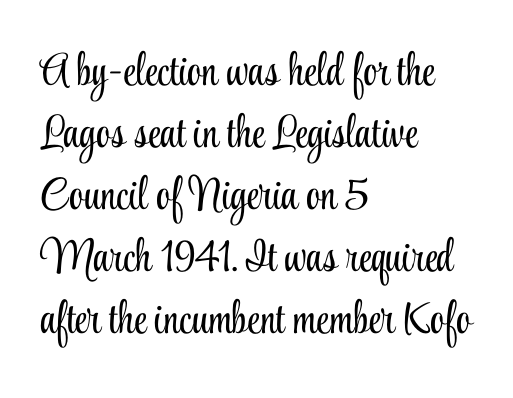
Q: Is the text bold? A: No.
Q: Is the text italic (slanted)? A: Yes.
Q: Is the typeface a serif or a sans-serif typeface? A: Serif.
Q: Is the text underlined? A: No.
Q: How is the paragraph aligned? A: Left-aligned.
Q: Is the spacing between letters normal or unusually wide? A: Normal.
Q: Is the spacing between lines tight, normal or loose? A: Normal.
Q: Width (condensed, normal, or wide)? A: Condensed.
Q: Stroke contrast? A: Low.
Q: x-height? A: Small.
Q: Monospaced? A: No.
